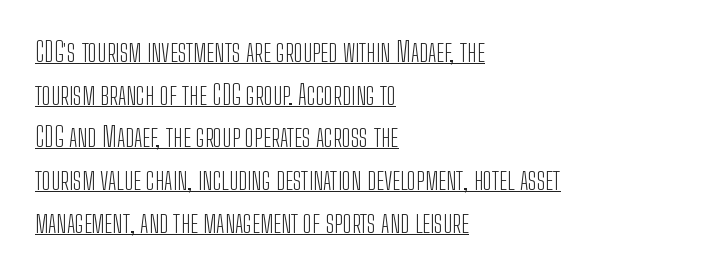
No italicization has been applied; the sample stays upright. The lines in this sample share a left origin and differ only in where they stop. This is not heavy type; no bold has been used. A rule runs beneath these lines of type.
